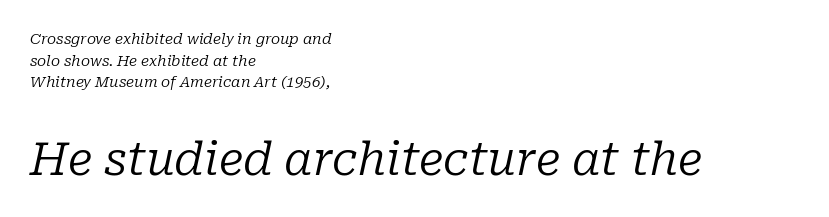
{"serif": "yes", "italic": "yes", "lean": "right", "slant_degrees": 10, "bold": "no", "weight": "regular", "width": "normal", "stroke_contrast": "low", "x_height": "medium", "monospaced": "no", "underline": "no", "align": "left", "line_spacing": "normal", "line_spacing_ratio": 1.44, "letter_spacing": "normal", "letter_spacing_em": 0.0, "larger_block": "second", "size_ratio": 3.07, "glyph_px": 46}
